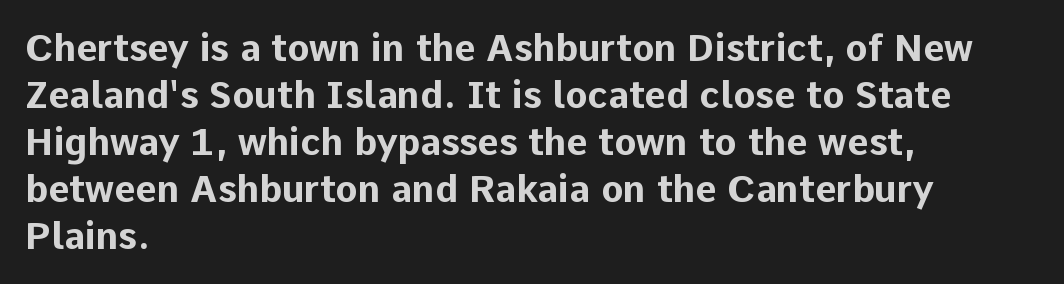
The image shows 37 px bold sans-serif type, upright; set left-aligned, normal line spacing (1.27x), normal letter spacing, not underlined; low stroke contrast and a medium x-height.
